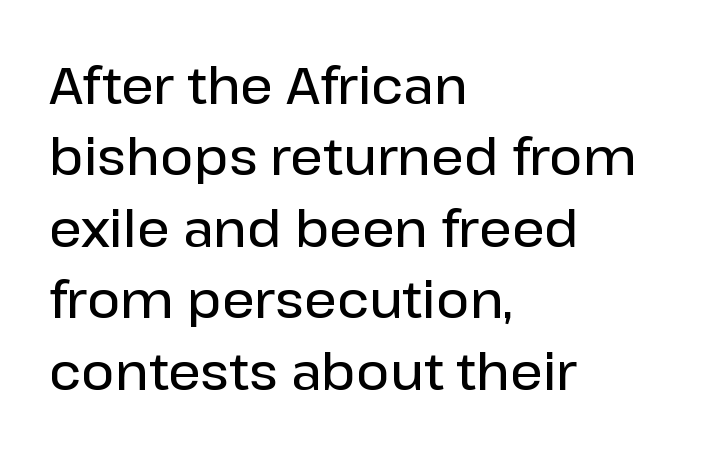
The image shows 51 px semibold sans-serif type, upright; set left-aligned, normal line spacing (1.4x), normal letter spacing, not underlined; low stroke contrast and a medium x-height.
